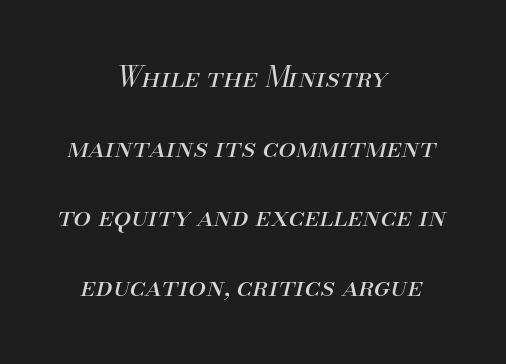
{"italic": "yes", "lean": "right", "slant_degrees": 13, "bold": "no", "weight": "regular", "width": "normal", "stroke_contrast": "medium", "x_height": "small", "monospaced": "no", "underline": "no", "align": "center", "line_spacing": "loose", "line_spacing_ratio": 2.49, "letter_spacing": "normal", "letter_spacing_em": 0.0, "glyph_px": 28}
